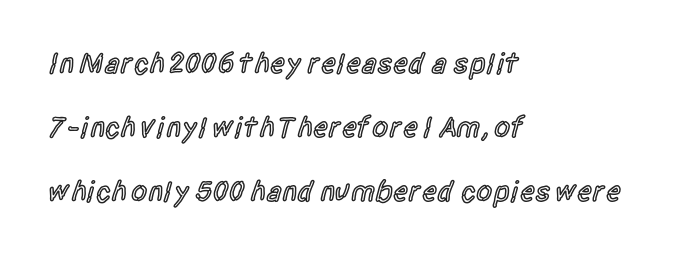
The image shows 29 px semibold, condensed sans-serif type; set left-aligned, loose line spacing (2.2x), normal letter spacing, not underlined; a large x-height.
